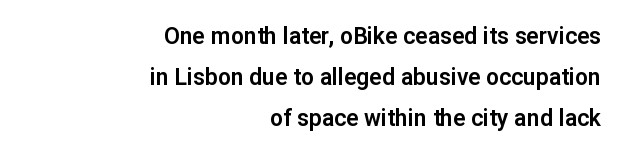
The image shows 23 px text type, upright; set right-aligned, line spacing 1.79x, normal letter spacing, not underlined.
